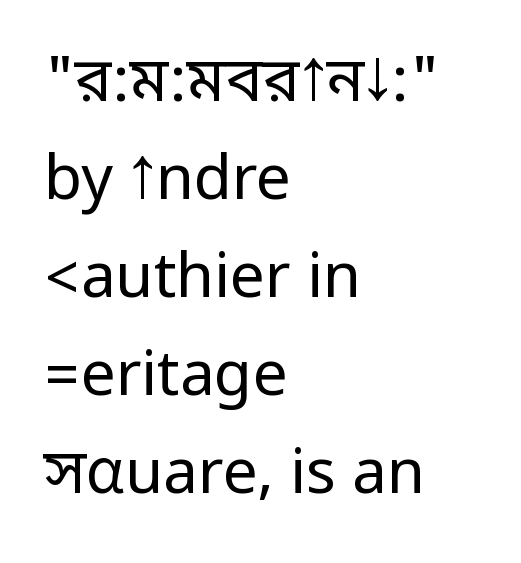
Q: Is the text bold? A: No.
Q: Is the text italic (slanted)? A: No, it is upright.
Q: Is the typeface a serif or a sans-serif typeface? A: Sans-serif.
Q: Is the text underlined? A: No.
Q: How is the paragraph aligned? A: Left-aligned.
Q: Is the spacing between letters normal or unusually wide? A: Normal.
Q: Is the spacing between lines tight, normal or loose? A: Normal.
Q: Width (condensed, normal, or wide)? A: Condensed.
Q: Stroke contrast? A: Low.
